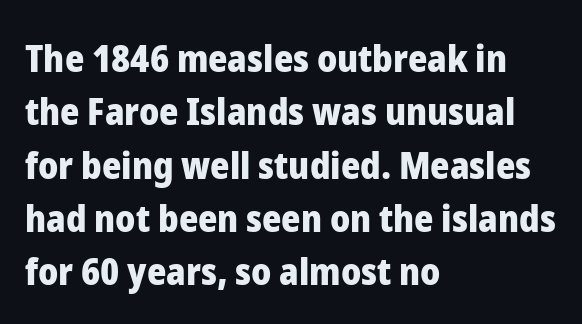
{"serif": "no", "italic": "no", "bold": "yes", "weight": "heavy", "width": "normal", "stroke_contrast": "low", "x_height": "medium", "monospaced": "no", "underline": "no", "align": "left", "line_spacing": "normal", "line_spacing_ratio": 1.44, "letter_spacing": "normal", "letter_spacing_em": 0.0, "glyph_px": 37}
